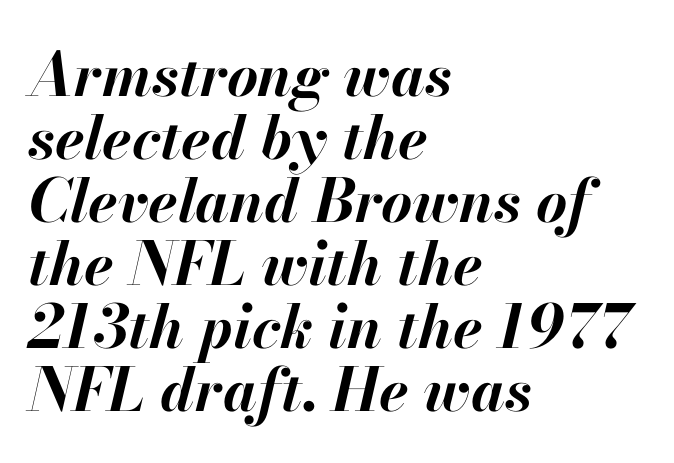
The face used here has a pronounced slope to its letters. Each new line begins almost immediately beneath the previous one. Is this a fixed-width face? No — the glyphs have proportional, varying widths. The characters look thick and weighty, a clear bold. Does extra space separate the letters? No, they use regular spacing.
